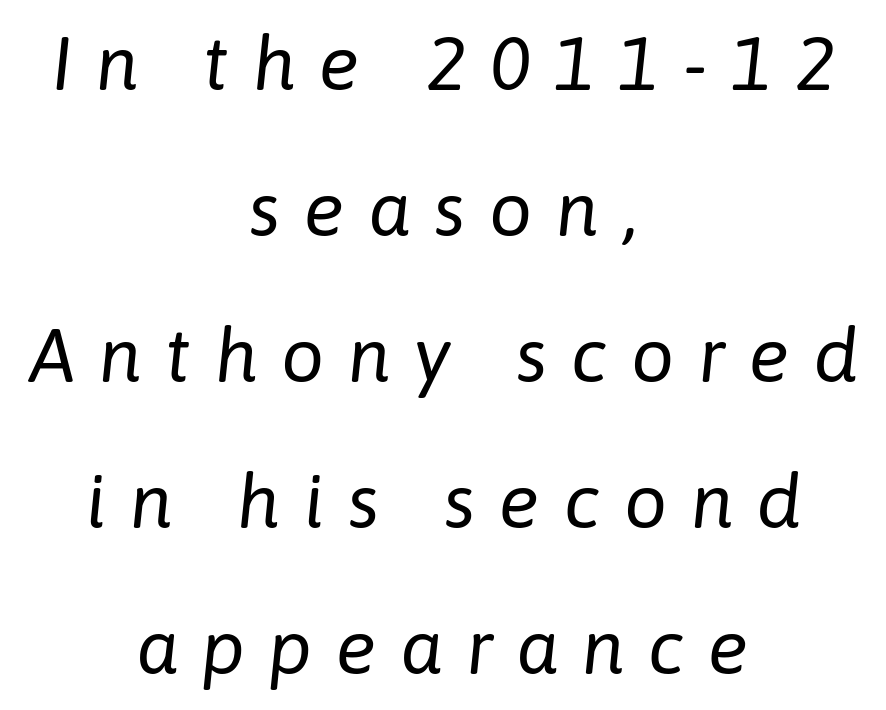
Weight: regular or lighter. The rendering uses a large line-height, opening up the rows. There's an unmistakable incline to the writing here. The letters advance in unequal steps, a hallmark of proportional type.
